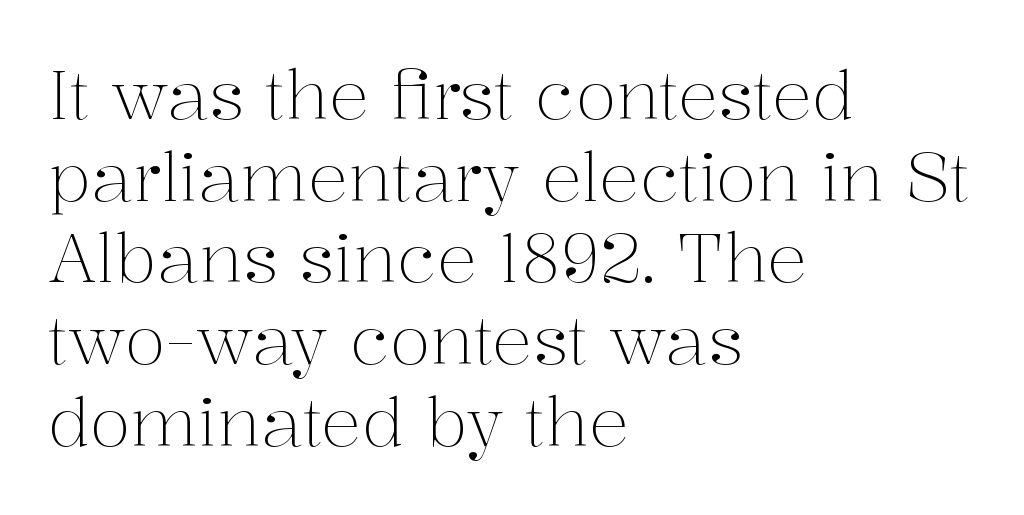
The image shows 67 px light serif type, upright; set left-aligned, line spacing 1.22x, normal letter spacing, not underlined; medium stroke contrast and a medium x-height.
